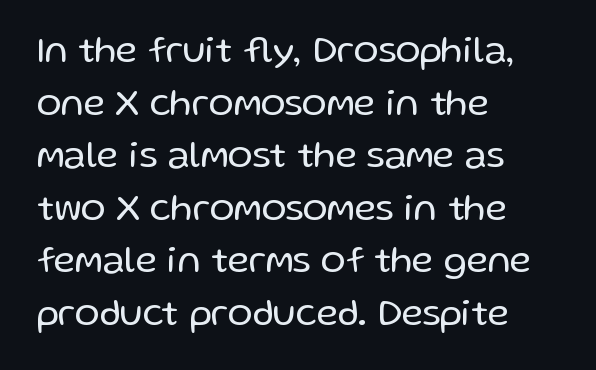
Is there much room between lines? A standard amount, neither cramped nor airy. The paragraph shown leans on its left margin. Spacing between characters is what you'd get straight out of the box. A typesetter would mark this as roman, not italic. The weight tops out at a normal text grade.
